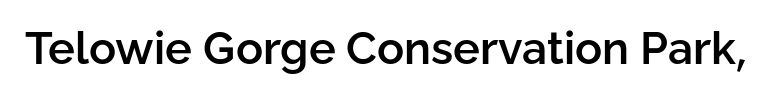
{"serif": "no", "italic": "no", "bold": "semi", "weight": "semibold", "width": "normal", "stroke_contrast": "low", "x_height": "medium", "monospaced": "no", "underline": "no", "letter_spacing": "normal", "letter_spacing_em": 0.0, "glyph_px": 45}
